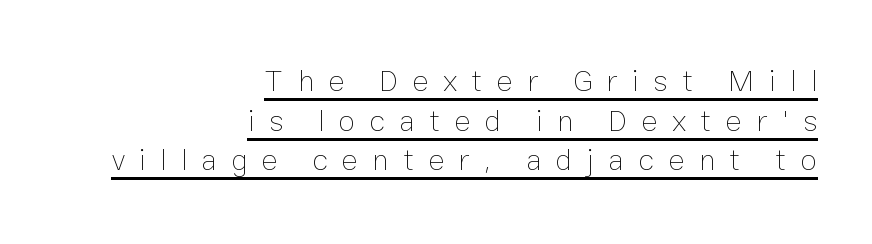
Beneath each row of characters lies a ruled line. Note the varied advance widths — an 'i' is clearly narrower than an 'm'. A student would call this right alignment; a typographer would say flush right, rag left. Weight class: somewhere from thin through regular. Is there much room between lines? A standard amount, neither cramped nor airy.
